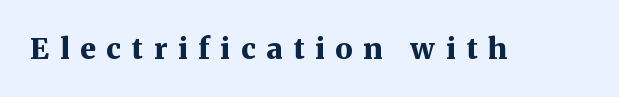
The image shows 29 px bold serif type, upright; set unusually wide letter spacing (+0.37 em), not underlined; medium stroke contrast and a medium x-height.
